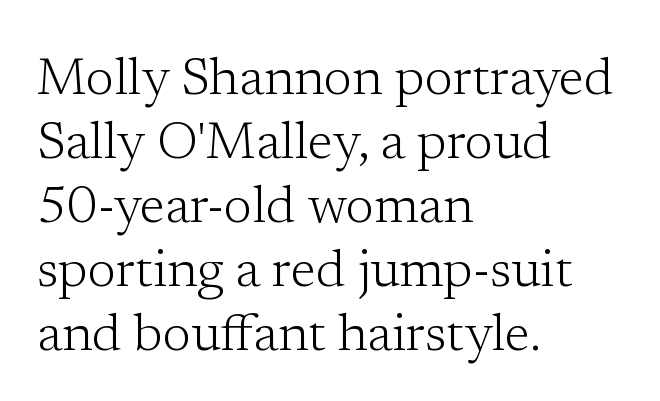
Q: Is the text bold? A: No.
Q: Is the text italic (slanted)? A: No, it is upright.
Q: Is the typeface a serif or a sans-serif typeface? A: Serif.
Q: Is the text underlined? A: No.
Q: How is the paragraph aligned? A: Left-aligned.
Q: Is the spacing between letters normal or unusually wide? A: Normal.
Q: Width (condensed, normal, or wide)? A: Normal.
Q: Stroke contrast? A: Low.
Q: x-height? A: Medium.
Q: Monospaced? A: No.
